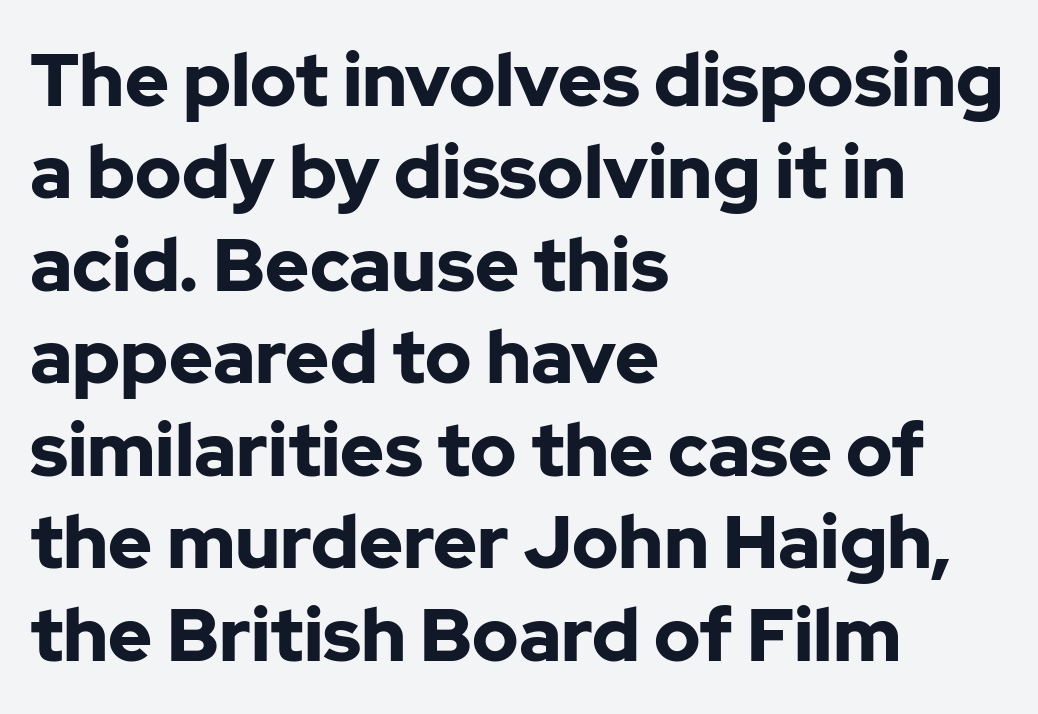
Any mark beneath the type? The region is blank. The text block is weighted toward the left margin, trailing off unevenly rightward. Caption: standard tracking, unaltered. Every letter is thick-stroked: bold, no question.
